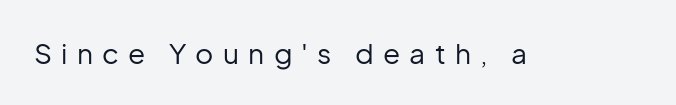
{"serif": "no", "italic": "no", "bold": "no", "weight": "regular", "width": "normal", "stroke_contrast": "low", "x_height": "medium", "monospaced": "no", "underline": "no", "letter_spacing": "wide", "letter_spacing_em": 0.33, "glyph_px": 28}
